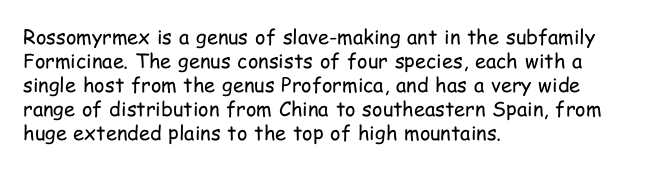
Q: Is the text bold? A: No.
Q: Is the text italic (slanted)? A: No, it is upright.
Q: Is the text underlined? A: No.
Q: How is the paragraph aligned? A: Left-aligned.
Q: Is the spacing between letters normal or unusually wide? A: Normal.
